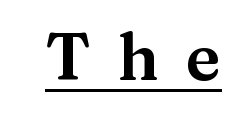
Q: Is the text italic (slanted)? A: No, it is upright.
Q: Is the typeface a serif or a sans-serif typeface? A: Serif.
Q: Is the text underlined? A: Yes.
Q: Is the spacing between letters normal or unusually wide? A: Unusually wide.
Q: Width (condensed, normal, or wide)? A: Wide.
Q: Stroke contrast? A: Medium.
Q: x-height? A: Medium.
Q: Monospaced? A: No.
